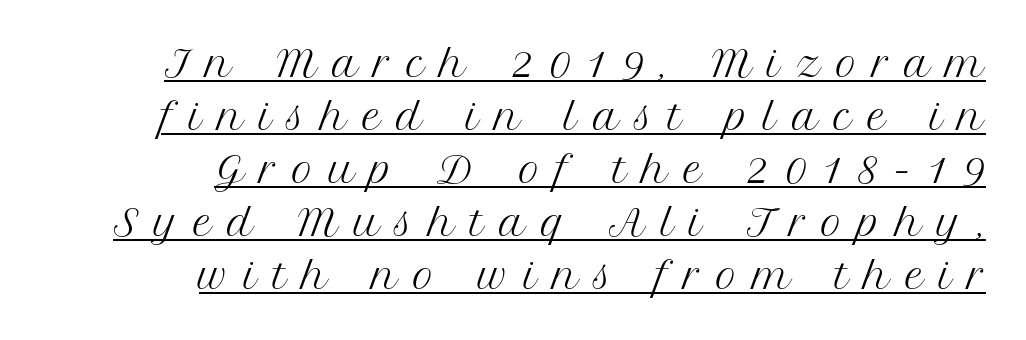
The image shows 36 px regular-weight type; set right-aligned, normal line spacing (1.47x), unusually wide letter spacing (+0.43 em), underlined; medium stroke contrast and a medium x-height.
